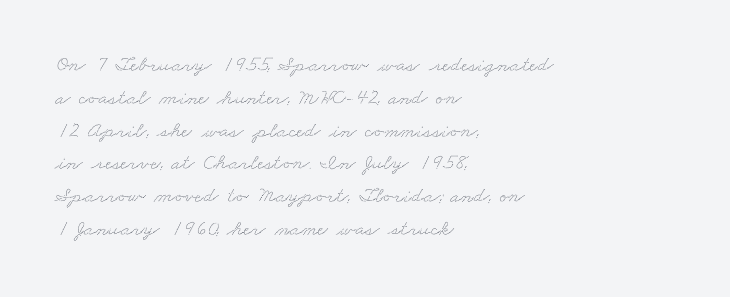
{"underline": "no", "align": "left", "line_spacing": "normal", "line_spacing_ratio": 1.49, "letter_spacing": "normal", "letter_spacing_em": 0.0, "glyph_px": 22}
